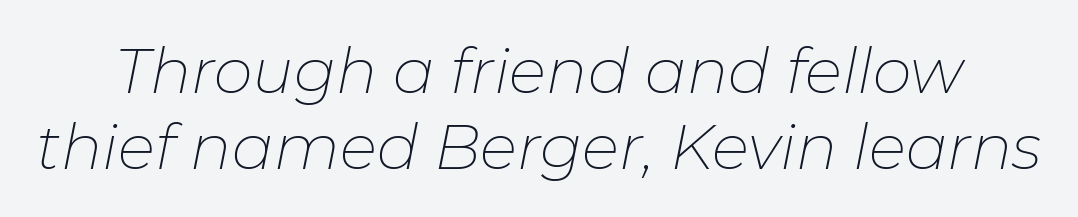
Q: Is the text bold? A: No.
Q: Is the text italic (slanted)? A: Yes, it leans right by about 11 degrees.
Q: Is the text underlined? A: No.
Q: Is the spacing between letters normal or unusually wide? A: Normal.
Q: Width (condensed, normal, or wide)? A: Normal.
Q: Stroke contrast? A: Low.
Q: x-height? A: Medium.
Q: Monospaced? A: No.
